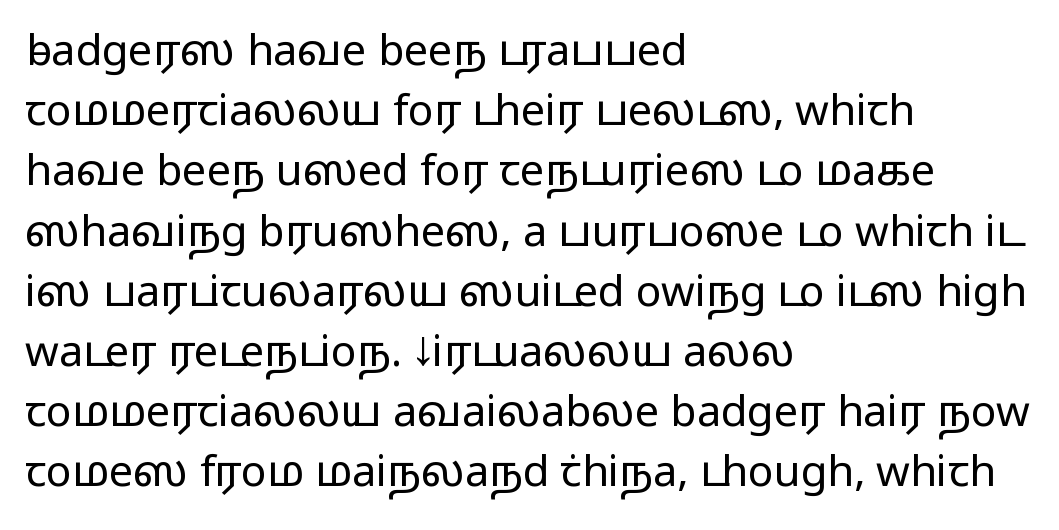
{"serif": "no", "italic": "no", "bold": "no", "weight": "light", "width": "wide", "stroke_contrast": "low", "x_height": "medium", "monospaced": "no", "underline": "no", "align": "left", "line_spacing": "normal", "line_spacing_ratio": 1.4, "letter_spacing": "normal", "letter_spacing_em": 0.0, "glyph_px": 43}
